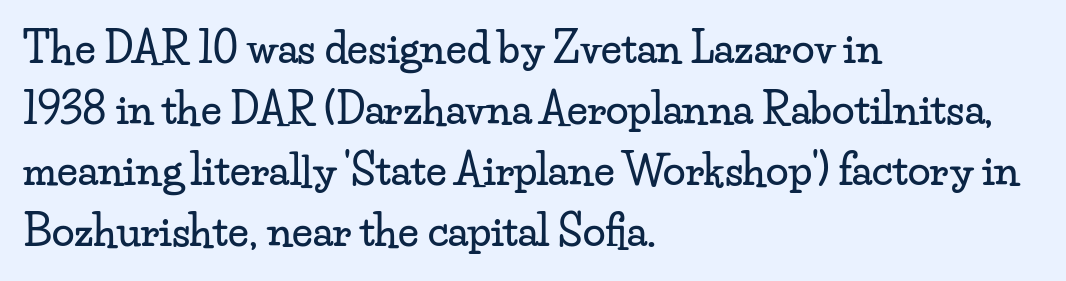
Q: Is the text italic (slanted)? A: No, it is upright.
Q: Is the typeface a serif or a sans-serif typeface? A: Serif.
Q: Is the text underlined? A: No.
Q: How is the paragraph aligned? A: Left-aligned.
Q: Is the spacing between letters normal or unusually wide? A: Normal.
Q: Is the spacing between lines tight, normal or loose? A: Normal.
Q: Width (condensed, normal, or wide)? A: Wide.
Q: Stroke contrast? A: Low.
Q: x-height? A: Small.
Q: Monospaced? A: No.
